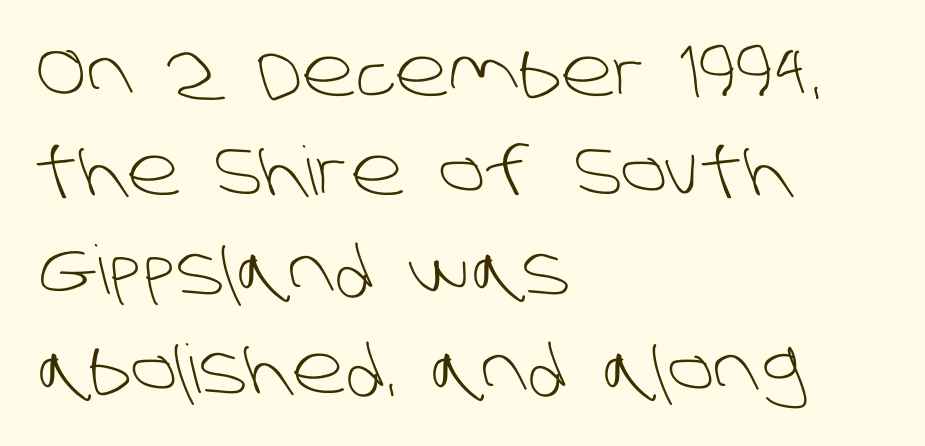
The image shows 67 px light sans-serif type; set left-aligned, normal line spacing (1.48x), normal letter spacing, not underlined; low stroke contrast and a large x-height.
